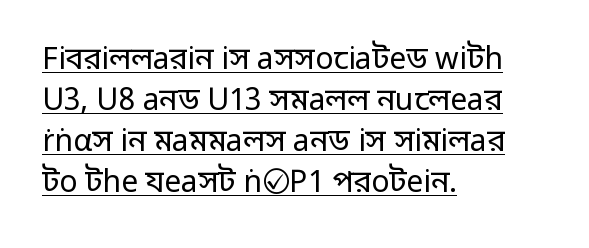
The image shows 30 px regular-weight sans-serif type, upright; set left-aligned, normal line spacing (1.37x), normal letter spacing, underlined; low stroke contrast and a medium x-height.
